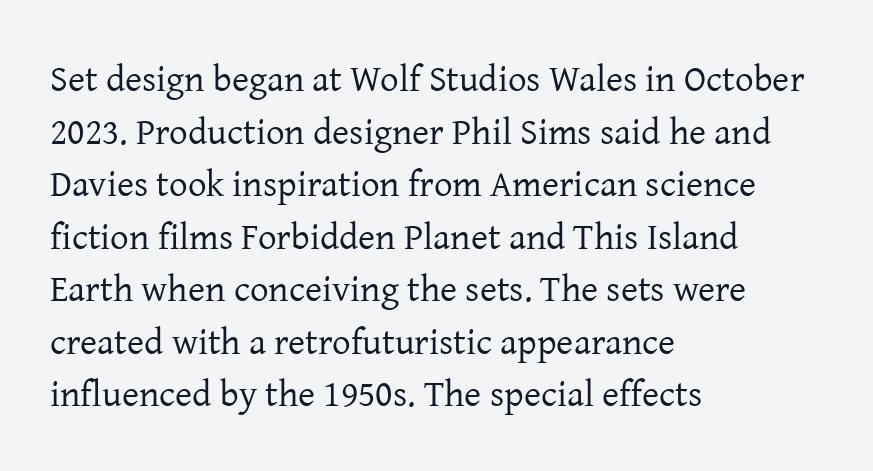
{"serif": "yes", "italic": "no", "bold": "no", "weight": "regular", "width": "normal", "stroke_contrast": "low", "x_height": "medium", "monospaced": "no", "underline": "no", "align": "left", "line_spacing": "normal", "line_spacing_ratio": 1.42, "letter_spacing": "normal", "letter_spacing_em": 0.0, "glyph_px": 37}
